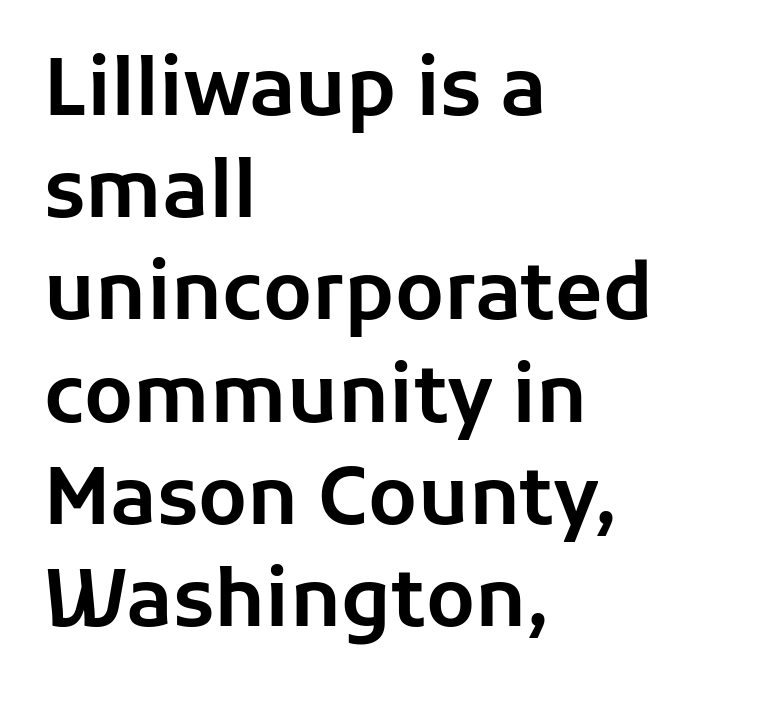
The image shows 78 px sans-serif type, upright; set left-aligned, normal line spacing (1.31x), normal letter spacing, not underlined; low stroke contrast and a medium x-height.
